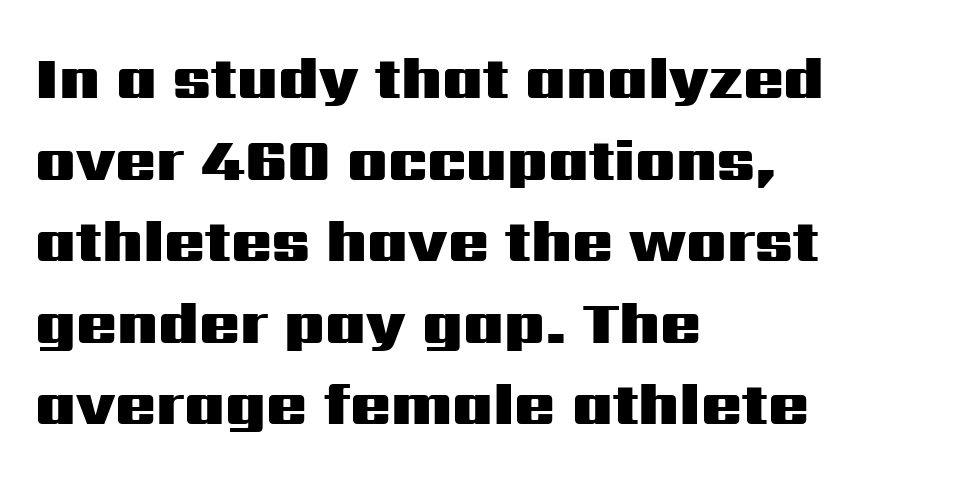
{"serif": "no", "italic": "no", "bold": "yes", "weight": "heavy", "width": "wide", "stroke_contrast": "medium", "x_height": "medium", "monospaced": "no", "underline": "no", "align": "left", "line_spacing": "normal", "line_spacing_ratio": 1.36, "letter_spacing": "normal", "letter_spacing_em": 0.0, "glyph_px": 60}
